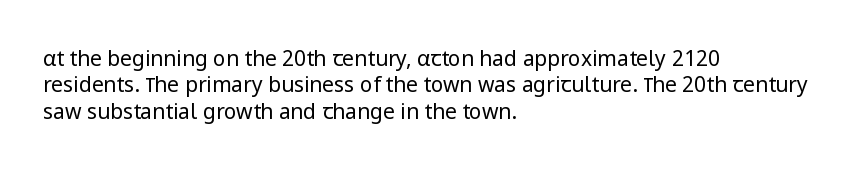
The rendering uses a moderate line-height, typical for paragraphs. Only glyphs here, with clear space below each row. The passage is arranged the way most books set body copy — flush left. Spacing between characters is what you'd get straight out of the box.
